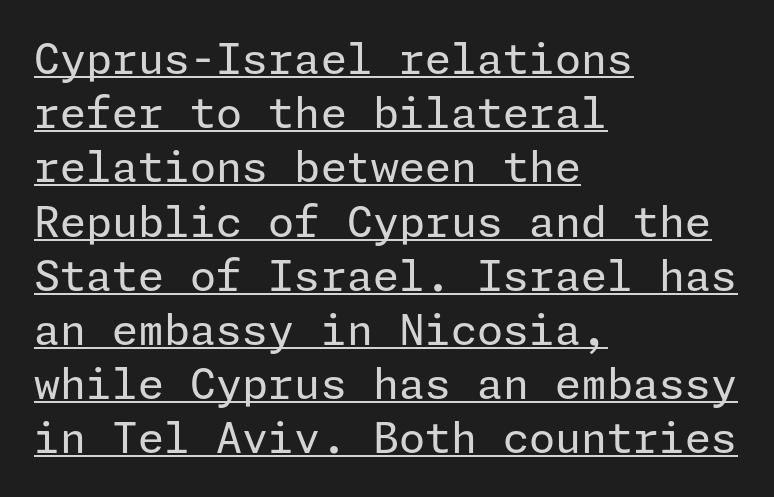
The image shows 42 px regular-weight sans-serif type, upright; set left-aligned, normal line spacing (1.29x), normal letter spacing, underlined; low stroke contrast and a medium x-height.
